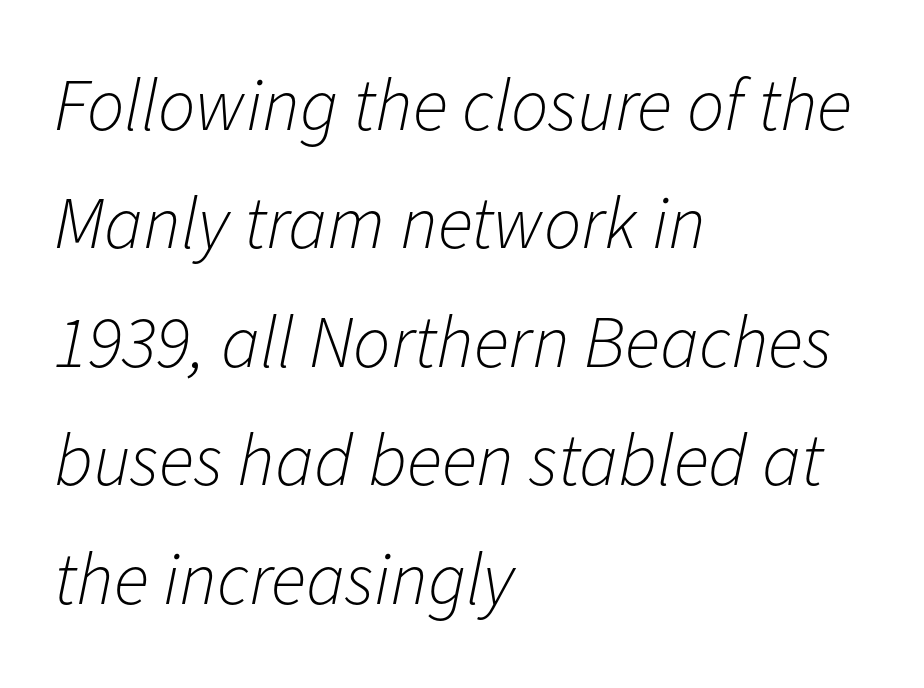
{"italic": "yes", "lean": "right", "slant_degrees": 11, "bold": "no", "weight": "light", "width": "normal", "stroke_contrast": "low", "x_height": "medium", "monospaced": "no", "underline": "no", "align": "left", "line_spacing": "normal", "line_spacing_ratio": 1.6, "letter_spacing": "normal", "letter_spacing_em": 0.0, "glyph_px": 74}
